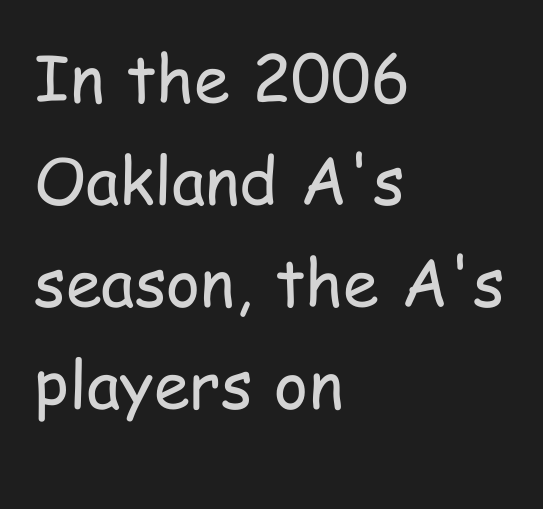
Letterform terminals end flat and unadorned throughout the passage. Look at the tracking — it's just the regular setting, nothing added. Plain, unruled lines of type. Every row of glyphs begins at an identical x-position on the left. Baseline-to-baseline distance is the conventional proportion of letter height.
